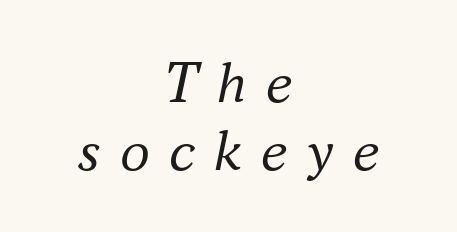
{"serif": "yes", "italic": "yes", "lean": "right", "slant_degrees": 16, "bold": "no", "weight": "regular", "width": "normal", "stroke_contrast": "medium", "x_height": "small", "monospaced": "no", "underline": "no", "align": "center", "line_spacing": "tight", "line_spacing_ratio": 1.14, "letter_spacing": "wide", "letter_spacing_em": 0.32, "glyph_px": 60}
